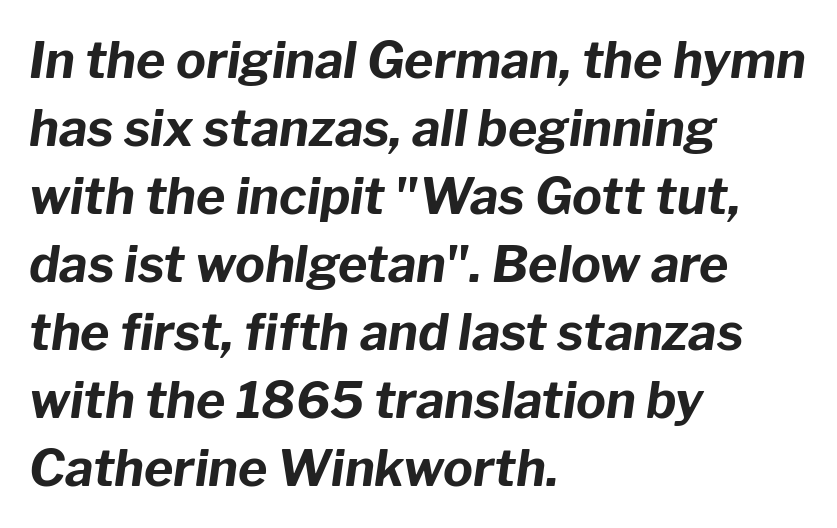
{"italic": "yes", "lean": "right", "slant_degrees": 8, "bold": "yes", "weight": "bold", "width": "normal", "stroke_contrast": "low", "x_height": "medium", "monospaced": "no", "underline": "no", "align": "left", "line_spacing": "normal", "line_spacing_ratio": 1.36, "letter_spacing": "normal", "letter_spacing_em": 0.0, "glyph_px": 50}
